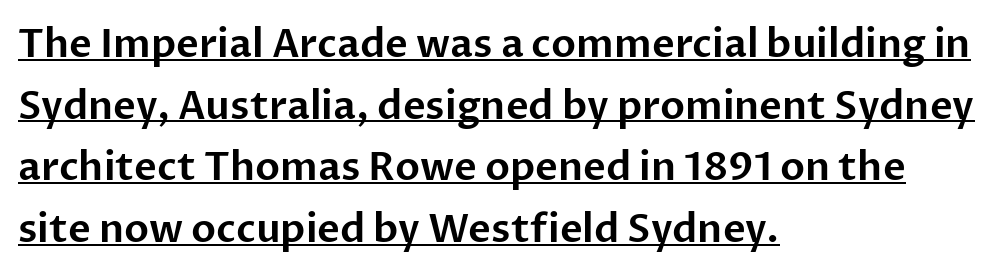
Looks like someone drew a line under every word here. Spacing verdict: proportional, widths tailored to each character. The space between consecutive lines is moderate. How are the letters spaced? Ordinarily, with no added tracking.
